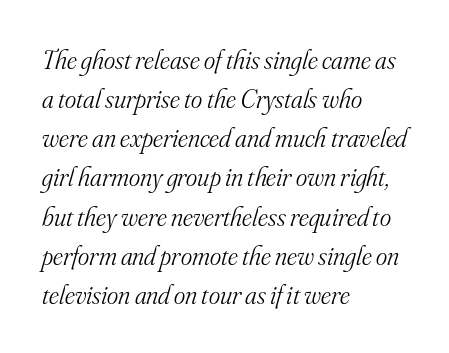
The image shows 27 px text type, italic (leaning right); set left-aligned, normal line spacing (1.45x), normal letter spacing, not underlined.
